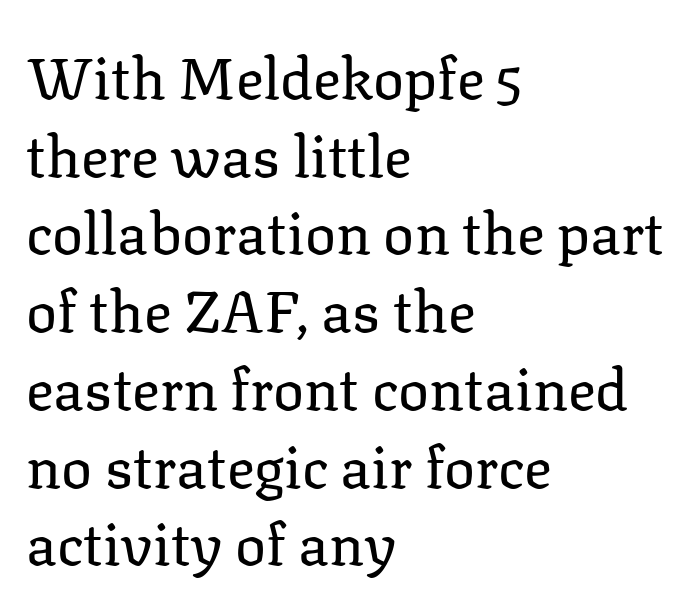
The image shows 58 px regular-weight serif type, upright; set left-aligned, normal line spacing (1.34x), normal letter spacing, not underlined; low stroke contrast and a medium x-height.
